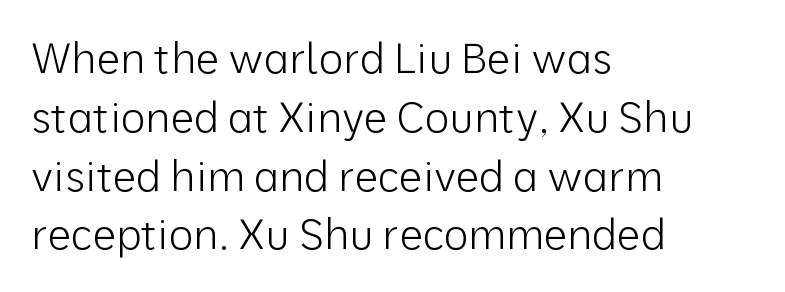
The image shows 42 px light sans-serif type, upright; set left-aligned, normal line spacing (1.4x), normal letter spacing, not underlined; low stroke contrast and a medium x-height.
